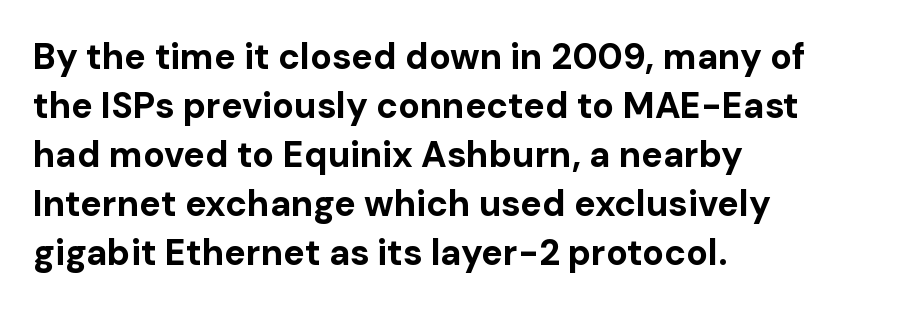
{"serif": "no", "italic": "no", "bold": "yes", "weight": "bold", "width": "normal", "stroke_contrast": "low", "x_height": "medium", "monospaced": "no", "underline": "no", "align": "left", "line_spacing": "normal", "line_spacing_ratio": 1.36, "letter_spacing": "normal", "letter_spacing_em": 0.0, "glyph_px": 36}
